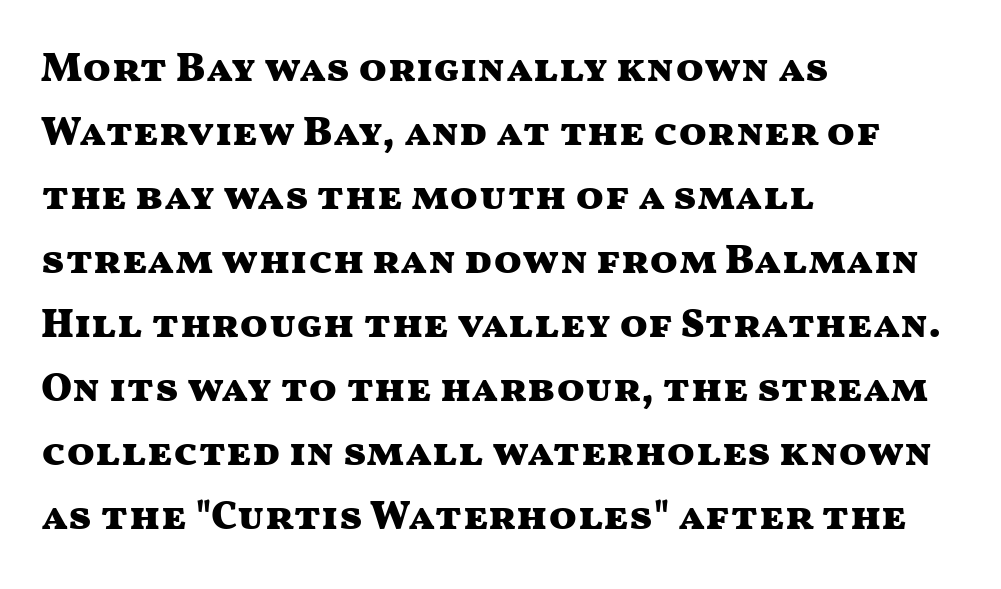
{"serif": "no", "italic": "no", "bold": "yes", "weight": "heavy", "width": "wide", "stroke_contrast": "medium", "x_height": "medium", "monospaced": "no", "underline": "no", "align": "left", "line_spacing": "normal", "line_spacing_ratio": 1.56, "letter_spacing": "normal", "letter_spacing_em": 0.0, "glyph_px": 41}
